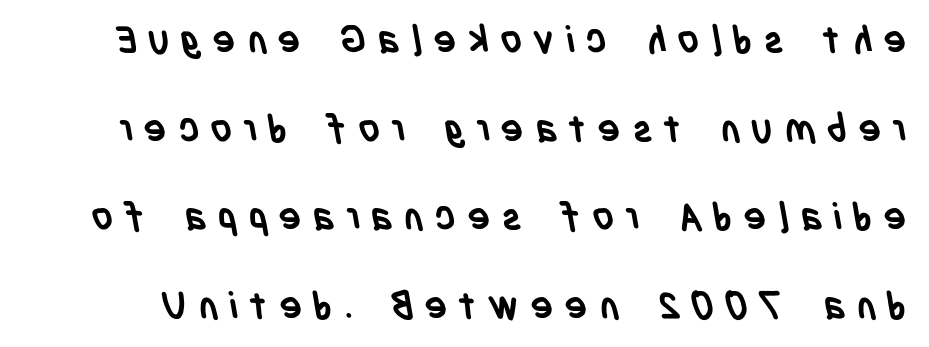
The image shows 38 px semibold, condensed sans-serif type; set loose line spacing (2.33x), unusually wide letter spacing (+0.29 em), not underlined; low stroke contrast and a large x-height.
